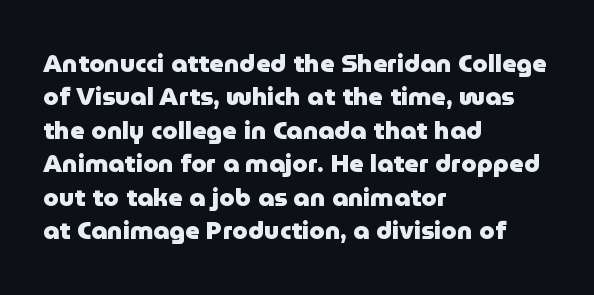
{"italic": "no", "bold": "yes", "underline": "no", "align": "left", "line_spacing": "normal", "line_spacing_ratio": 1.34, "letter_spacing": "normal", "letter_spacing_em": 0.0, "glyph_px": 25}
